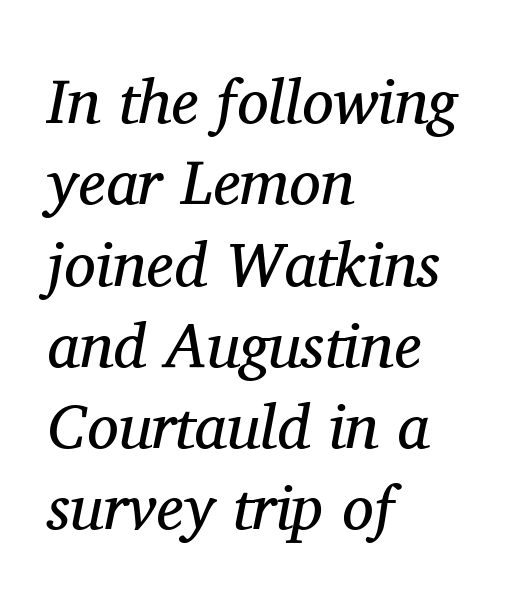
Q: Is the text bold? A: No.
Q: Is the text italic (slanted)? A: Yes, it leans right by about 11 degrees.
Q: Is the typeface a serif or a sans-serif typeface? A: Serif.
Q: Is the text underlined? A: No.
Q: How is the paragraph aligned? A: Left-aligned.
Q: Is the spacing between letters normal or unusually wide? A: Normal.
Q: Is the spacing between lines tight, normal or loose? A: Normal.
Q: Width (condensed, normal, or wide)? A: Normal.
Q: Stroke contrast? A: Medium.
Q: x-height? A: Medium.
Q: Monospaced? A: No.
